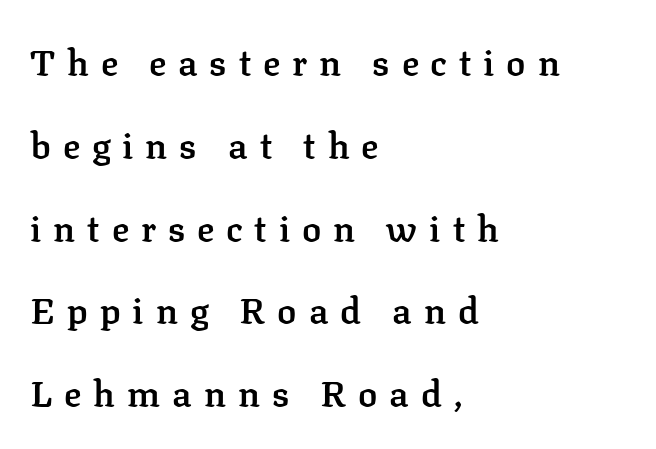
Layout note: lines flush left. Looks like regular typesetting: each glyph gets only the width it needs. Leading is clearly above the norm, producing a sparse column. When letters stand straight like this, we call the style roman or upright. The type is letterspaced generously, with wide tracking. Compared with an ordinary text face, these strokes are moderately heavier — a semibold.
